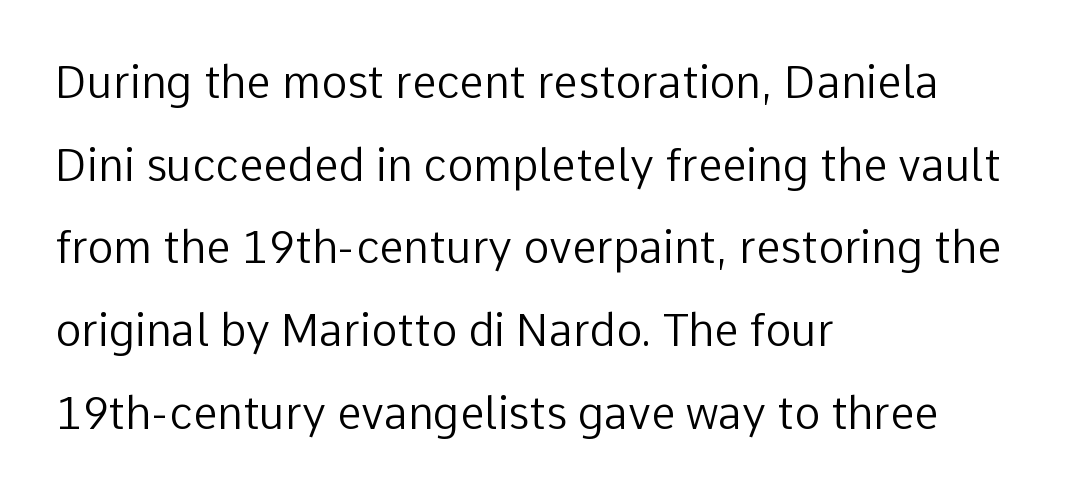
{"serif": "no", "italic": "no", "bold": "no", "weight": "regular", "width": "normal", "stroke_contrast": "low", "x_height": "medium", "monospaced": "no", "underline": "no", "align": "left", "line_spacing_ratio": 1.88, "letter_spacing": "normal", "letter_spacing_em": 0.0, "glyph_px": 44}
